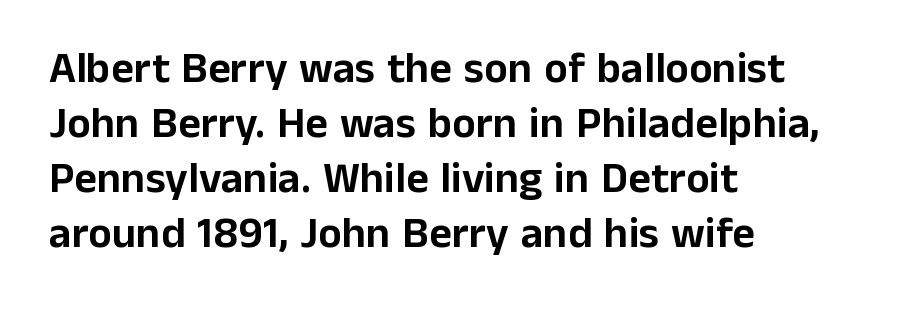
Q: Is the text italic (slanted)? A: No, it is upright.
Q: Is the typeface a serif or a sans-serif typeface? A: Sans-serif.
Q: Is the text underlined? A: No.
Q: How is the paragraph aligned? A: Left-aligned.
Q: Is the spacing between letters normal or unusually wide? A: Normal.
Q: Is the spacing between lines tight, normal or loose? A: Normal.
Q: Width (condensed, normal, or wide)? A: Normal.
Q: Stroke contrast? A: Low.
Q: x-height? A: Medium.
Q: Monospaced? A: No.
